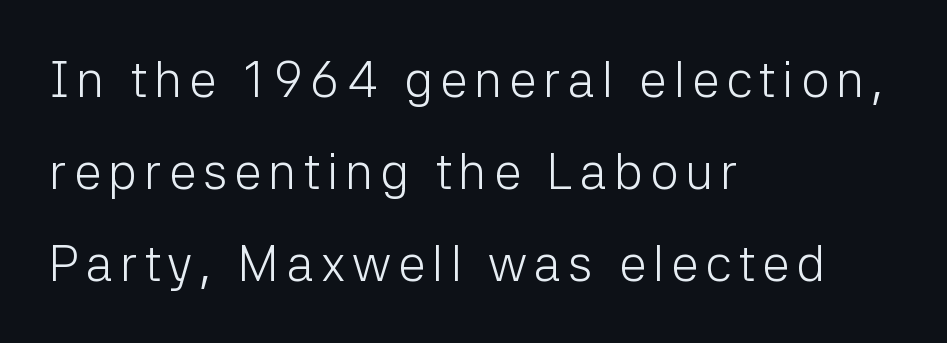
Summary of weight: not heavy and not bold. The font's upright variant was chosen for this text. Where is the straight margin? On the left. No word sits above an underline. Note the varied advance widths — an 'i' is clearly narrower than an 'm'. Type style note: lacks serifs.
